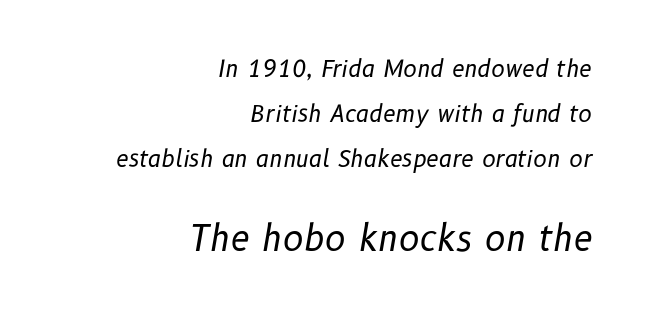
The image shows 35 px regular-weight type, italic (leaning right); set right-aligned, loose line spacing (1.95x), normal letter spacing, not underlined; the second (bottom) block is 1.52x larger; low stroke contrast and a medium x-height.
